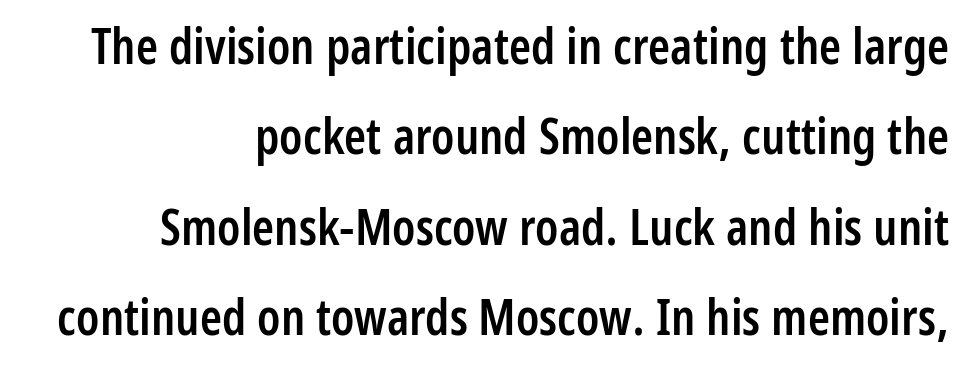
The specimen reads as upright at a glance. The foot of each line stays bare and open. The setting favours the right margin, as signatures and pull-quotes sometimes do. I'd call this a sans setting — the letters go barefoot. Emphasis by weight is partial: semibold. Observe the ordinary spacing: letters are neighbours, not strangers.
